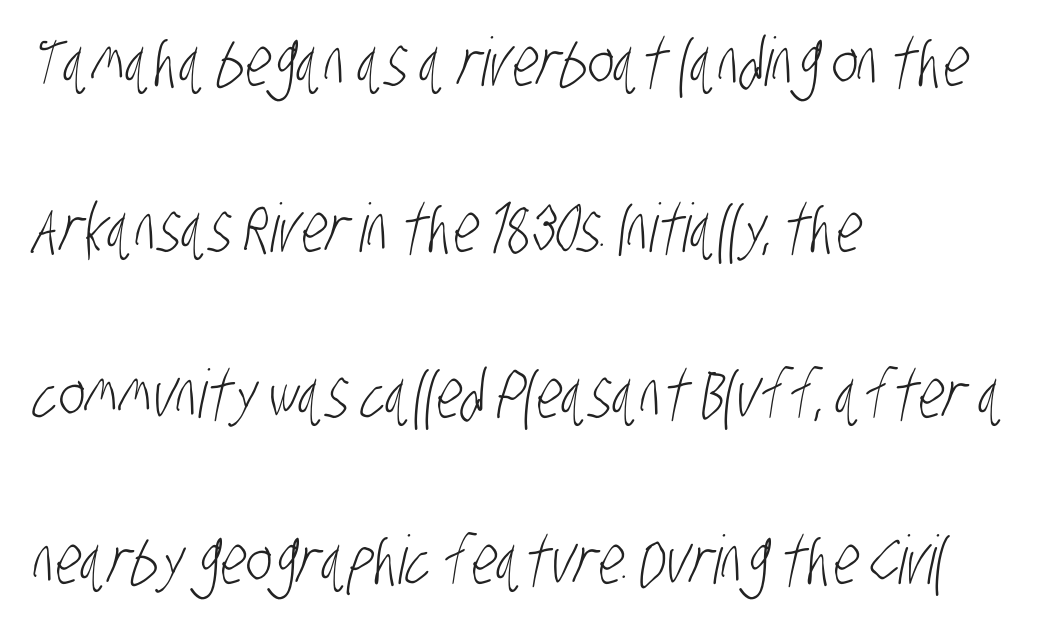
{"serif": "no", "bold": "no", "weight": "light", "width": "condensed", "stroke_contrast": "low", "x_height": "large", "monospaced": "no", "underline": "no", "align": "left", "line_spacing": "loose", "line_spacing_ratio": 2.48, "letter_spacing": "normal", "letter_spacing_em": 0.0, "glyph_px": 67}
